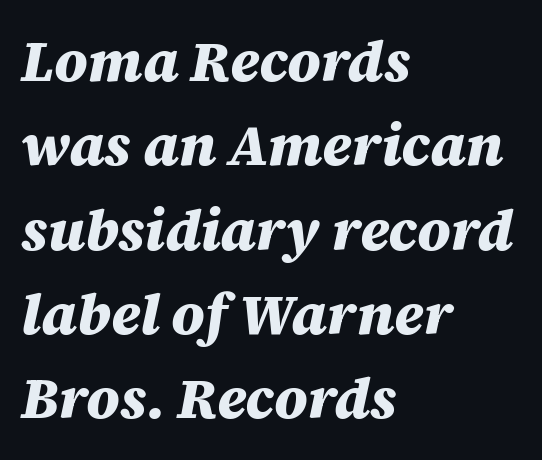
The image shows 57 px heavy type, italic (leaning right); set left-aligned, normal line spacing (1.48x), normal letter spacing, not underlined; medium stroke contrast and a large x-height.
